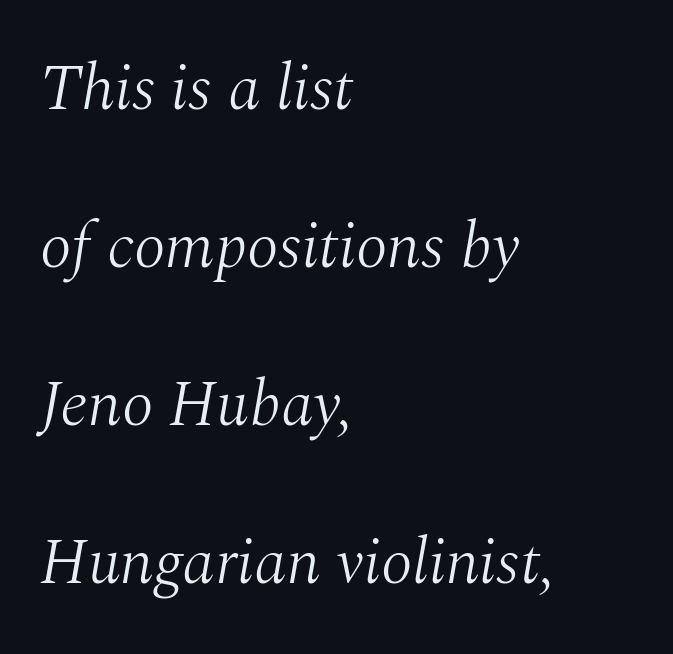
The image shows 65 px light serif type, italic (leaning right); set left-aligned, loose line spacing (2.43x), normal letter spacing, not underlined; medium stroke contrast and a medium x-height.
